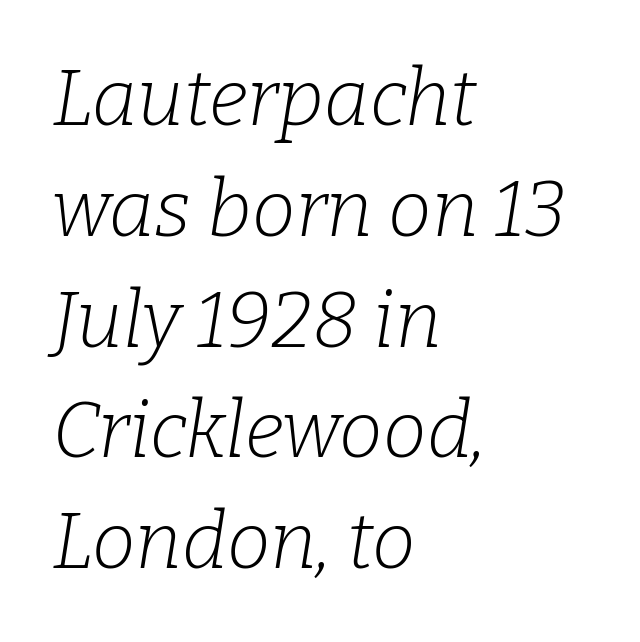
{"serif": "yes", "italic": "yes", "lean": "right", "slant_degrees": 9, "bold": "no", "weight": "light", "width": "normal", "stroke_contrast": "low", "x_height": "medium", "monospaced": "no", "underline": "no", "align": "left", "line_spacing": "normal", "line_spacing_ratio": 1.42, "letter_spacing": "normal", "letter_spacing_em": 0.0, "glyph_px": 78}
